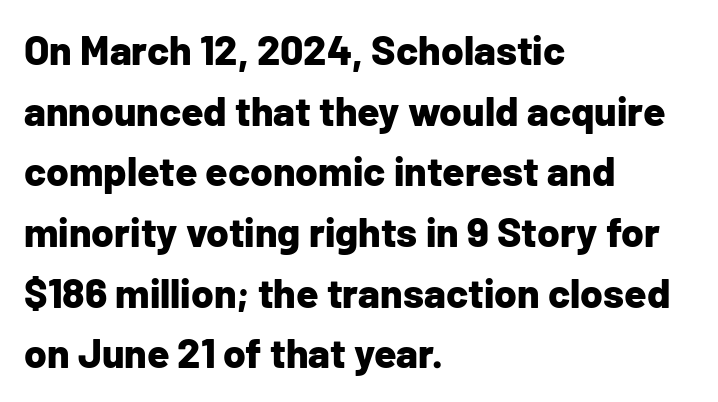
The type sits square on the baseline with zero lean. No word sits above an underline. Caption: multi-line text, flush left, ragged right. Summary of vertical rhythm: regular, with standard interline spacing. The letters advance in unequal steps, a hallmark of proportional type.
